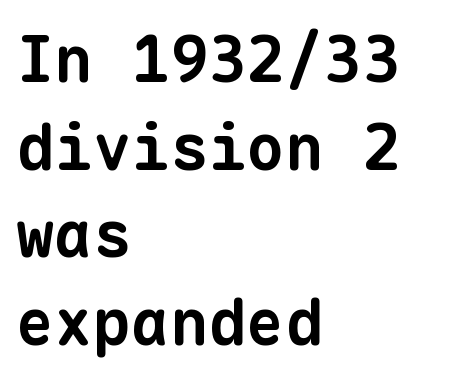
The space directly below the letters is spotless. The vertical gap from one line to the next is medium. A student would call this left alignment; a typographer would say flush left, rag right. The typeface chosen for these lines omits serifs.
